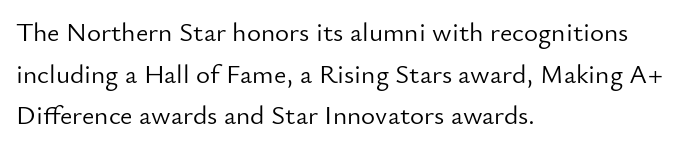
This sample uses an upright cut, with every glyph sitting square on the baseline. Lines of text with bare space underneath. The setting favours the left margin, as ordinary paragraphs usually do. Leading: standard. The typesetting does not lean heavy: it is not bold. You could call the tracking neutral — neither tight nor loose.
